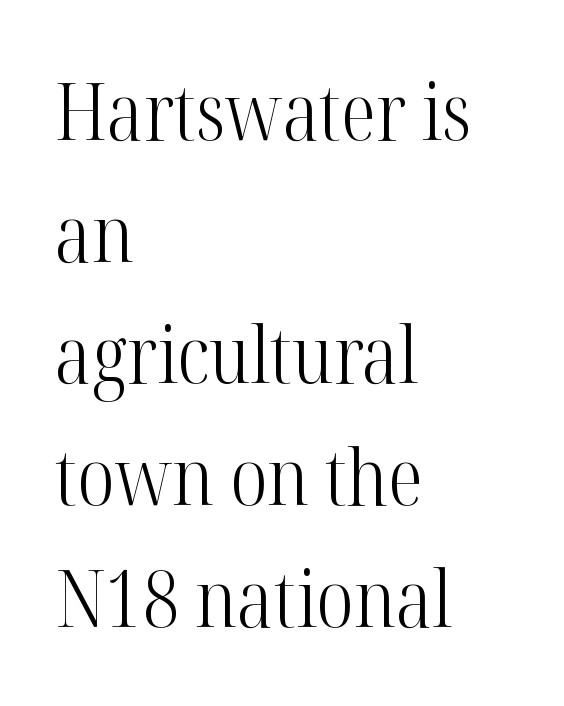
Q: Is the text bold? A: No.
Q: Is the text italic (slanted)? A: No, it is upright.
Q: Is the typeface a serif or a sans-serif typeface? A: Serif.
Q: Is the text underlined? A: No.
Q: How is the paragraph aligned? A: Left-aligned.
Q: Is the spacing between letters normal or unusually wide? A: Normal.
Q: Is the spacing between lines tight, normal or loose? A: Normal.
Q: Width (condensed, normal, or wide)? A: Condensed.
Q: Stroke contrast? A: High.
Q: x-height? A: Medium.
Q: Monospaced? A: No.
